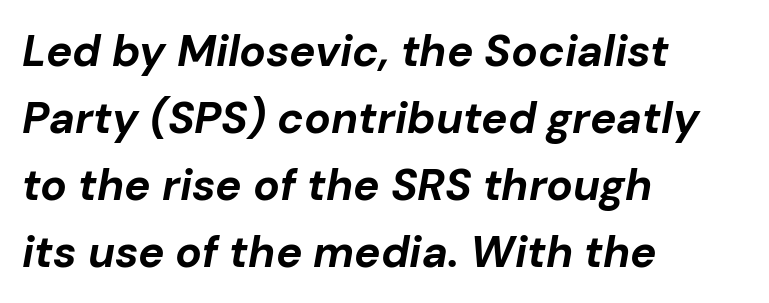
{"italic": "yes", "lean": "right", "slant_degrees": 10, "bold": "yes", "weight": "bold", "width": "normal", "stroke_contrast": "low", "x_height": "medium", "monospaced": "no", "underline": "no", "align": "left", "line_spacing": "normal", "line_spacing_ratio": 1.52, "letter_spacing": "normal", "letter_spacing_em": 0.0, "glyph_px": 44}
